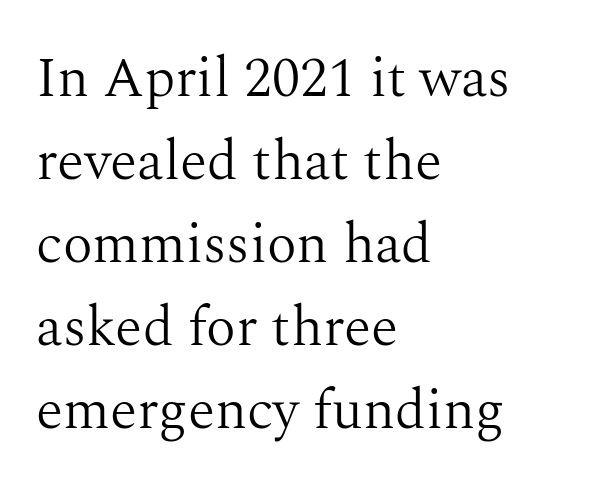
The image shows 56 px light serif type, upright; set left-aligned, normal line spacing (1.48x), normal letter spacing, not underlined; medium stroke contrast and a medium x-height.
